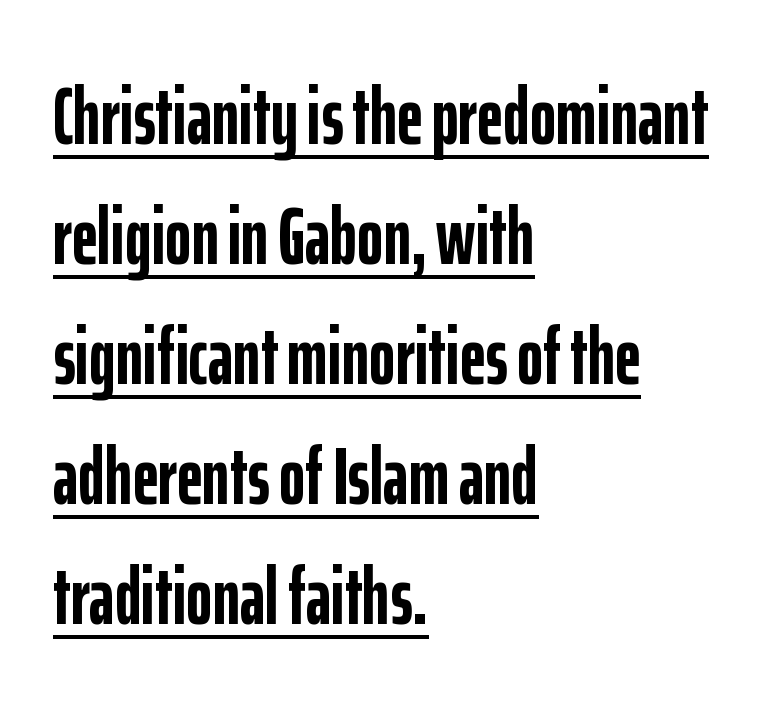
{"serif": "no", "italic": "no", "bold": "yes", "weight": "semibold", "width": "condensed", "stroke_contrast": "low", "x_height": "medium", "monospaced": "no", "underline": "yes", "align": "left", "line_spacing": "normal", "line_spacing_ratio": 1.5, "letter_spacing": "normal", "letter_spacing_em": 0.0, "glyph_px": 80}
